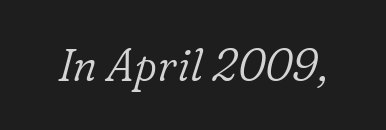
{"serif": "yes", "italic": "yes", "lean": "right", "slant_degrees": 16, "bold": "no", "weight": "light", "width": "normal", "stroke_contrast": "low", "x_height": "medium", "monospaced": "no", "underline": "no", "letter_spacing": "normal", "letter_spacing_em": 0.0, "glyph_px": 44}
